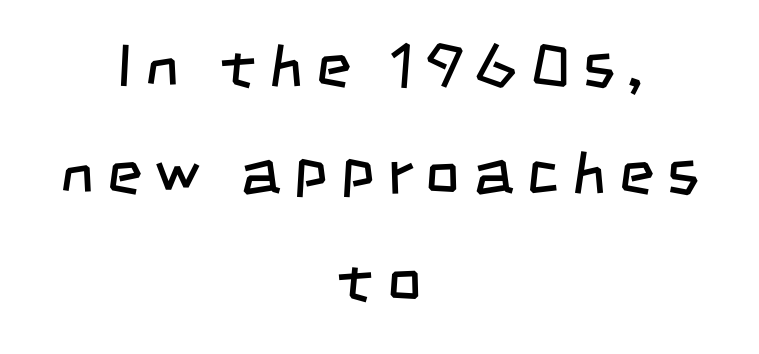
Unmarked baselines from the first word to the last. Stems and bowls with no extra thickness — not bold. Varying glyph widths throughout — classic text-font behaviour. Reading down the block, each line starts at a different indent, mirrored at its end.
